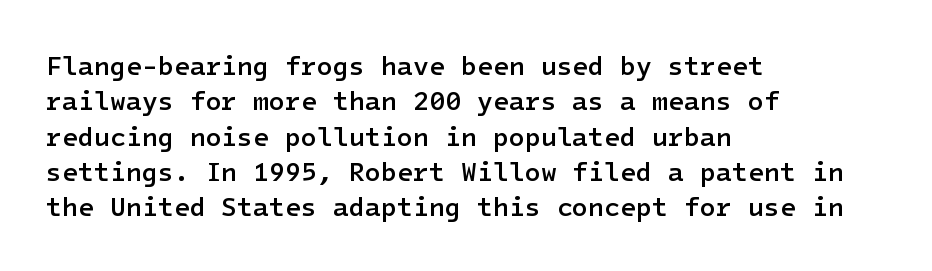
Quick note: underline off. Is the letter spacing exaggerated? No — it looks like the ordinary default. Each new line begins a customary step beneath the previous one. Its strokes are somewhat broadened, the hallmark of semibold type.
